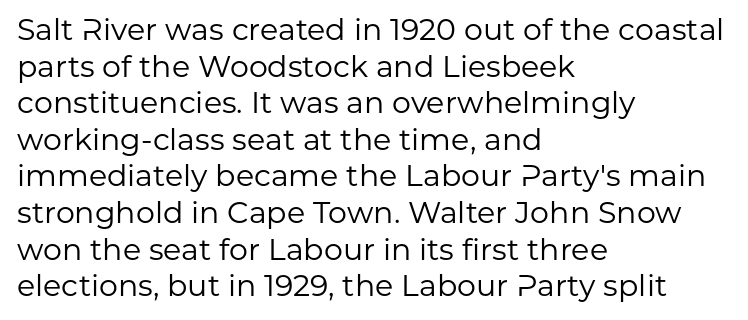
Q: Is the text bold? A: No.
Q: Is the text italic (slanted)? A: No, it is upright.
Q: Is the typeface a serif or a sans-serif typeface? A: Sans-serif.
Q: Is the text underlined? A: No.
Q: How is the paragraph aligned? A: Left-aligned.
Q: Is the spacing between letters normal or unusually wide? A: Normal.
Q: Width (condensed, normal, or wide)? A: Normal.
Q: Stroke contrast? A: Low.
Q: x-height? A: Medium.
Q: Monospaced? A: No.
